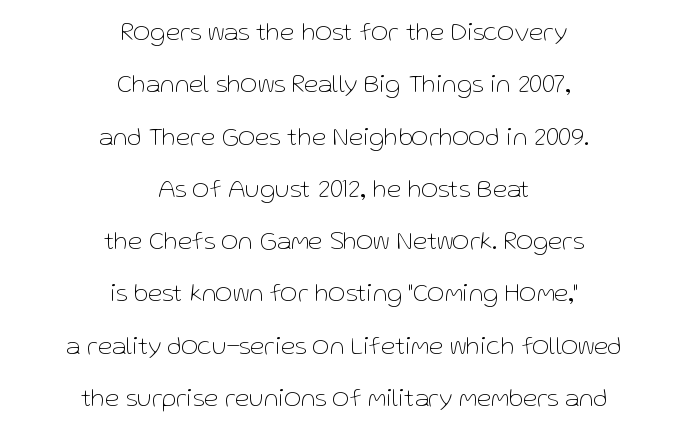
{"italic": "no", "bold": "no", "underline": "no", "align": "center", "line_spacing": "loose", "line_spacing_ratio": 2.01, "letter_spacing": "normal", "letter_spacing_em": 0.0, "glyph_px": 26}
